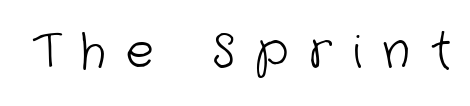
The image shows 47 px light sans-serif type; set unusually wide letter spacing (+0.43 em), not underlined; low stroke contrast and a medium x-height.
